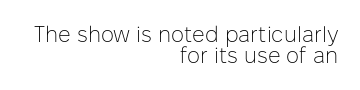
Q: Is the text bold? A: No.
Q: Is the text italic (slanted)? A: No, it is upright.
Q: Is the text underlined? A: No.
Q: How is the paragraph aligned? A: Right-aligned.
Q: Is the spacing between letters normal or unusually wide? A: Normal.
Q: Is the spacing between lines tight, normal or loose? A: Tight.
